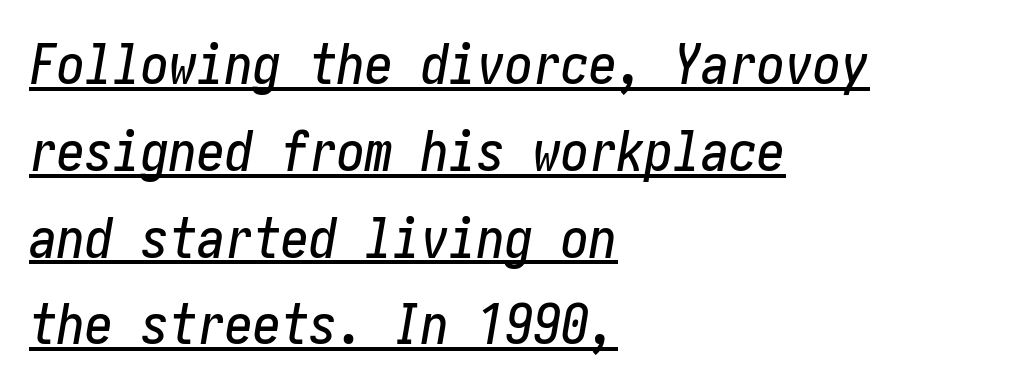
Q: Is the text italic (slanted)? A: Yes, it leans right by about 10 degrees.
Q: Is the text underlined? A: Yes.
Q: How is the paragraph aligned? A: Left-aligned.
Q: Is the spacing between letters normal or unusually wide? A: Normal.
Q: Is the spacing between lines tight, normal or loose? A: Normal.
Q: Width (condensed, normal, or wide)? A: Condensed.
Q: Stroke contrast? A: Low.
Q: x-height? A: Medium.
